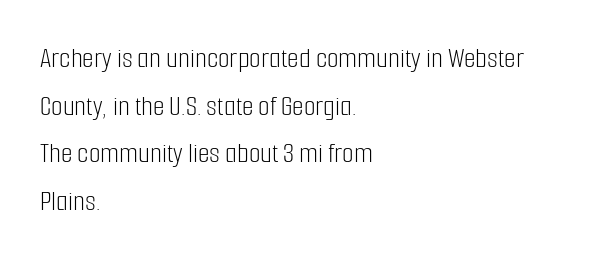
Style check: upright. The passage shown is typed in a proportional face where columns would drift. Regarding serifs, this sample does without them. The lines in this sample share a left origin and differ only in where they stop. This reads as an unemphasized weight, regular at the heaviest. Successive baselines arrive at the customary interval.
